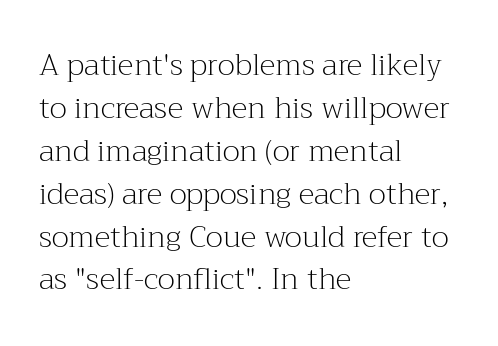
{"serif": "yes", "italic": "no", "bold": "no", "weight": "light", "width": "normal", "stroke_contrast": "medium", "x_height": "medium", "monospaced": "no", "underline": "no", "align": "left", "line_spacing": "normal", "line_spacing_ratio": 1.43, "letter_spacing": "normal", "letter_spacing_em": 0.0, "glyph_px": 30}
